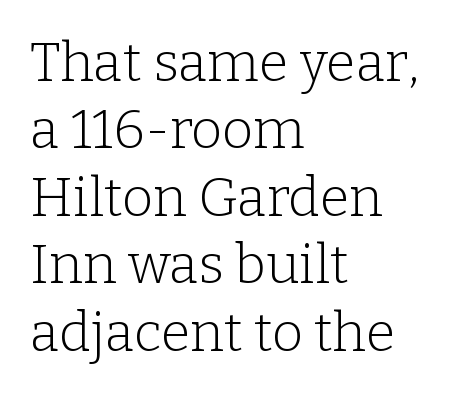
Q: Is the text bold? A: No.
Q: Is the text italic (slanted)? A: No, it is upright.
Q: Is the typeface a serif or a sans-serif typeface? A: Serif.
Q: Is the text underlined? A: No.
Q: How is the paragraph aligned? A: Left-aligned.
Q: Is the spacing between letters normal or unusually wide? A: Normal.
Q: Is the spacing between lines tight, normal or loose? A: Normal.
Q: Width (condensed, normal, or wide)? A: Normal.
Q: Stroke contrast? A: Low.
Q: x-height? A: Medium.
Q: Monospaced? A: No.
